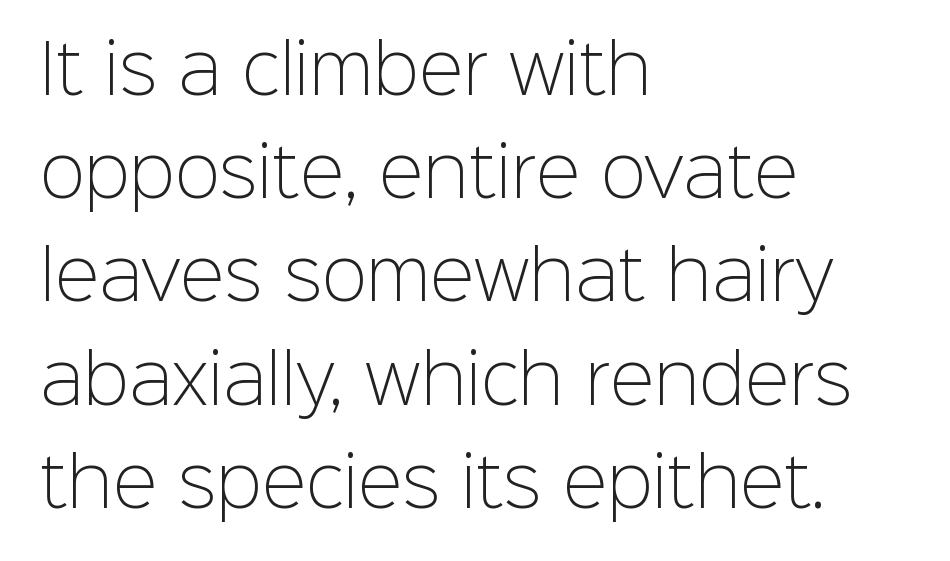
Q: Is the text bold? A: No.
Q: Is the text italic (slanted)? A: No, it is upright.
Q: Is the typeface a serif or a sans-serif typeface? A: Sans-serif.
Q: Is the text underlined? A: No.
Q: How is the paragraph aligned? A: Left-aligned.
Q: Is the spacing between letters normal or unusually wide? A: Normal.
Q: Is the spacing between lines tight, normal or loose? A: Normal.
Q: Width (condensed, normal, or wide)? A: Normal.
Q: Stroke contrast? A: Low.
Q: x-height? A: Medium.
Q: Monospaced? A: No.
